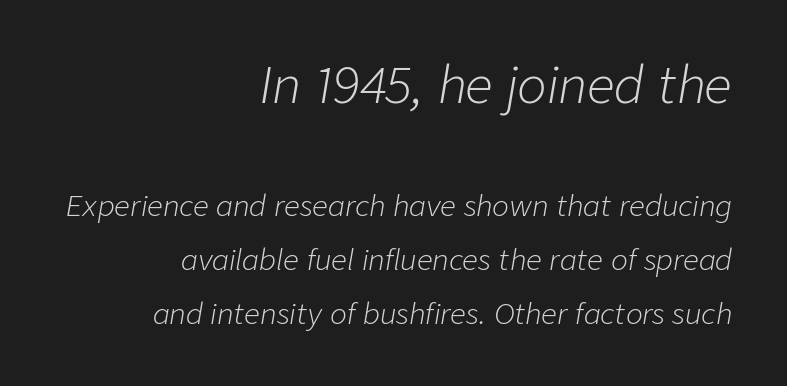
The image shows 49 px light type, italic (leaning right); set right-aligned, loose line spacing (1.93x), normal letter spacing, not underlined; the first (top) block is 1.75x larger; low stroke contrast and a medium x-height.
